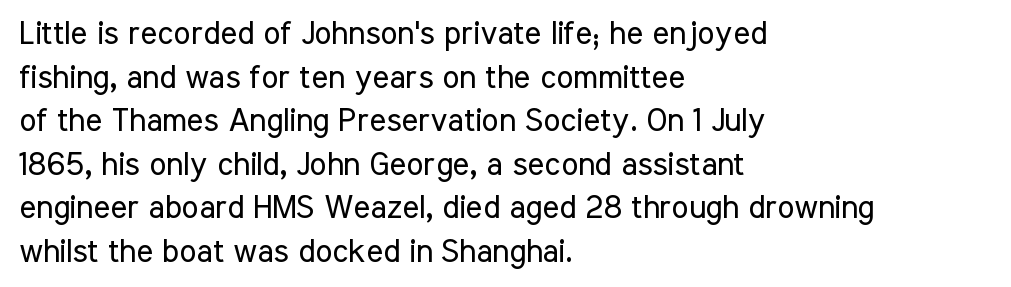
The image shows 32 px regular-weight, condensed sans-serif type, upright; set left-aligned, normal line spacing (1.36x), normal letter spacing, not underlined; low stroke contrast and a medium x-height.
